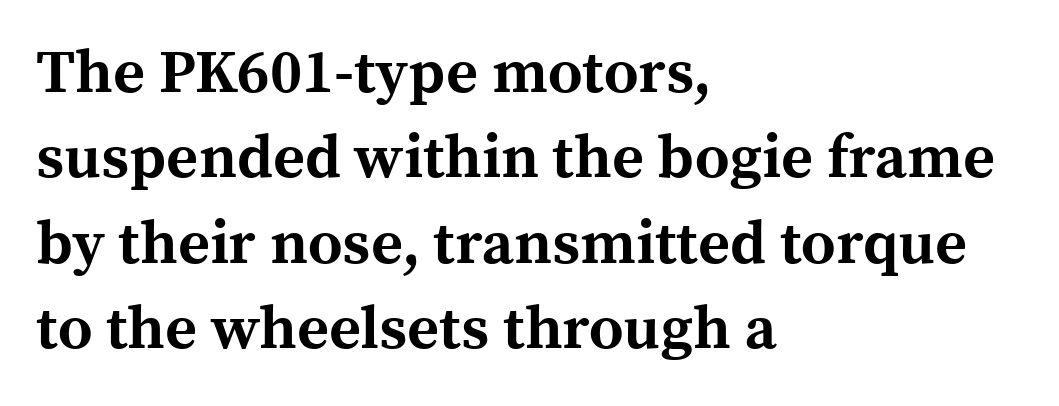
The image shows 61 px bold serif type, upright; set left-aligned, normal line spacing (1.4x), normal letter spacing, not underlined; a medium x-height.
